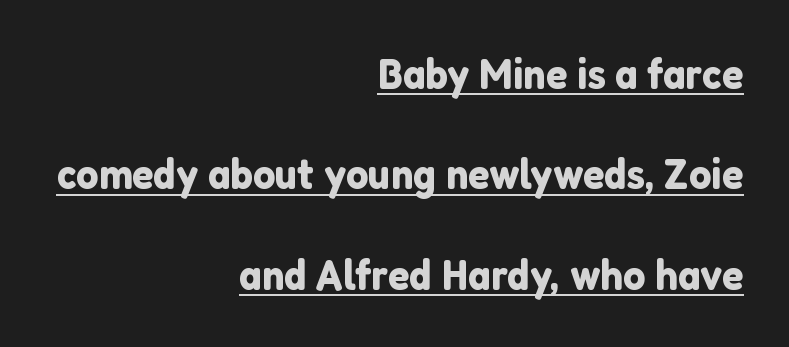
{"serif": "no", "italic": "no", "width": "normal", "stroke_contrast": "low", "x_height": "medium", "monospaced": "no", "underline": "yes", "align": "right", "line_spacing": "loose", "line_spacing_ratio": 2.28, "letter_spacing": "normal", "letter_spacing_em": 0.0, "glyph_px": 44}
